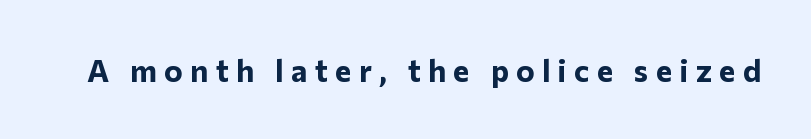
The image shows 31 px bold sans-serif type, upright; set unusually wide letter spacing (+0.24 em), not underlined; low stroke contrast and a medium x-height.
